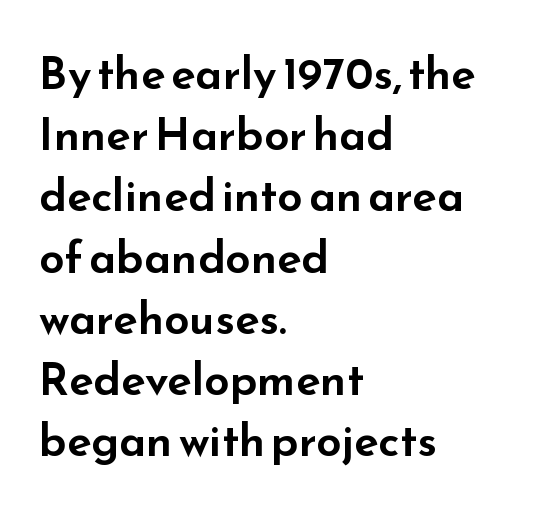
{"serif": "no", "italic": "no", "width": "wide", "stroke_contrast": "low", "x_height": "small", "monospaced": "no", "underline": "no", "align": "left", "line_spacing": "normal", "line_spacing_ratio": 1.36, "letter_spacing": "normal", "letter_spacing_em": 0.0, "glyph_px": 45}
